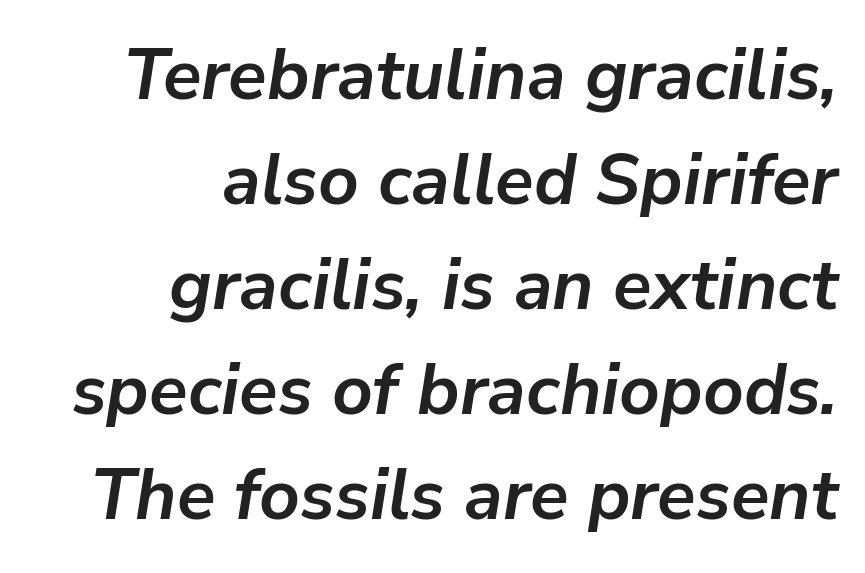
{"italic": "yes", "lean": "right", "slant_degrees": 9, "bold": "yes", "weight": "semibold", "width": "normal", "stroke_contrast": "low", "x_height": "medium", "monospaced": "no", "underline": "no", "align": "right", "line_spacing": "normal", "line_spacing_ratio": 1.48, "letter_spacing": "normal", "letter_spacing_em": 0.0, "glyph_px": 71}
